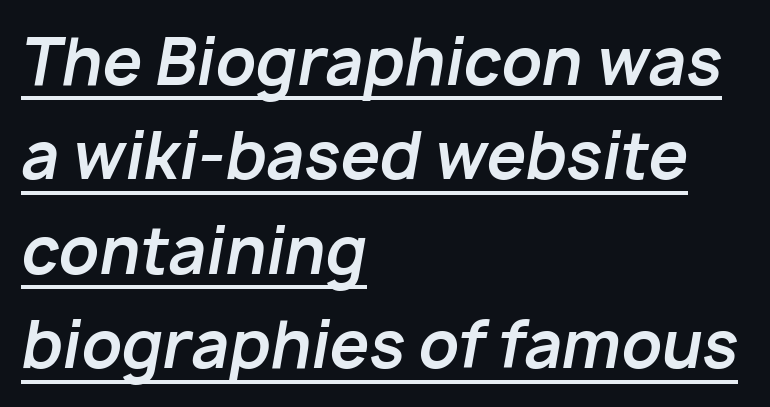
The image shows 63 px bold type, italic (leaning right); set left-aligned, normal line spacing (1.5x), normal letter spacing, underlined; low stroke contrast and a medium x-height.
